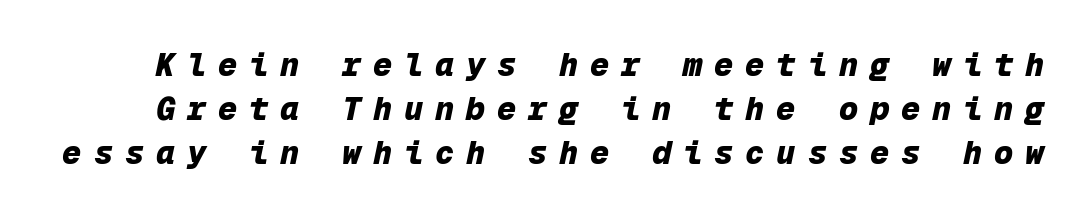
Q: Is the text bold? A: Yes.
Q: Is the text italic (slanted)? A: Yes, it leans right by about 12 degrees.
Q: Is the text underlined? A: No.
Q: Is the spacing between letters normal or unusually wide? A: Unusually wide.
Q: Is the spacing between lines tight, normal or loose? A: Normal.
Q: Width (condensed, normal, or wide)? A: Normal.
Q: Stroke contrast? A: Low.
Q: x-height? A: Medium.
Q: Monospaced? A: Yes.
